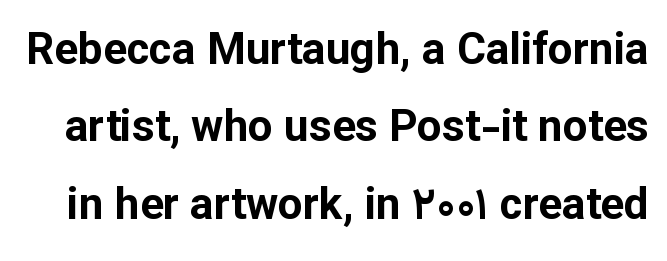
The image shows 44 px bold sans-serif type, upright; set line spacing 1.76x, normal letter spacing, not underlined; low stroke contrast and a medium x-height.
